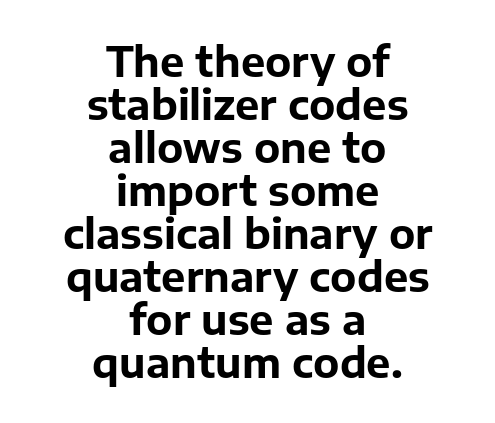
The image shows 41 px bold sans-serif type, upright; set centered, tight line spacing (1.05x), normal letter spacing, not underlined; low stroke contrast and a medium x-height.
